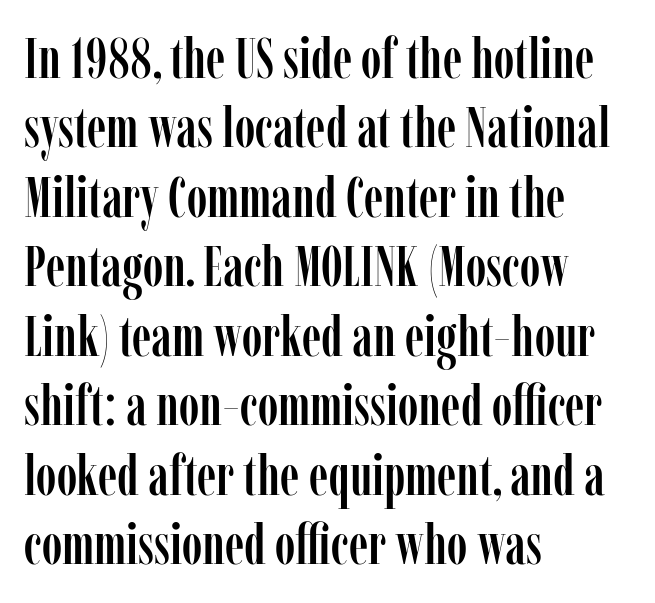
The image shows 56 px condensed serif type, upright; set left-aligned, line spacing 1.24x, normal letter spacing, not underlined; low stroke contrast and a medium x-height.
